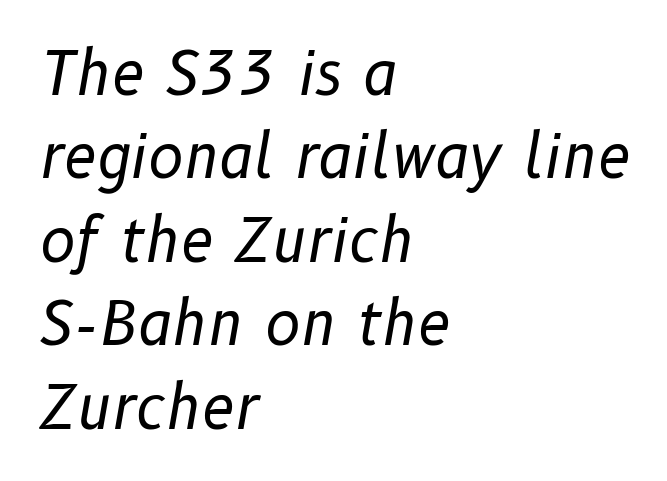
{"italic": "yes", "lean": "right", "slant_degrees": 10, "bold": "no", "weight": "regular", "width": "normal", "stroke_contrast": "low", "x_height": "medium", "monospaced": "no", "underline": "no", "align": "left", "line_spacing": "normal", "line_spacing_ratio": 1.39, "letter_spacing": "normal", "letter_spacing_em": 0.0, "glyph_px": 60}
